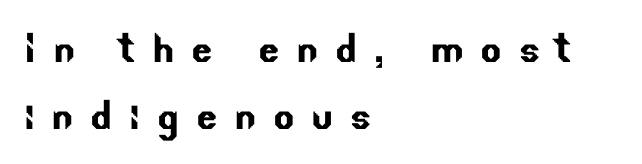
Q: Is the typeface a serif or a sans-serif typeface? A: Sans-serif.
Q: Is the text underlined? A: No.
Q: How is the paragraph aligned? A: Left-aligned.
Q: Is the spacing between letters normal or unusually wide? A: Unusually wide.
Q: Is the spacing between lines tight, normal or loose? A: Normal.
Q: Width (condensed, normal, or wide)? A: Normal.
Q: Stroke contrast? A: Low.
Q: x-height? A: Small.
Q: Monospaced? A: No.
